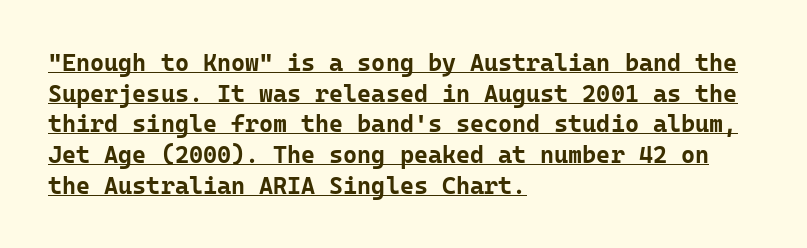
{"italic": "no", "bold": "yes", "underline": "yes", "align": "left", "line_spacing": "normal", "line_spacing_ratio": 1.28, "letter_spacing": "normal", "letter_spacing_em": 0.0, "glyph_px": 24}
